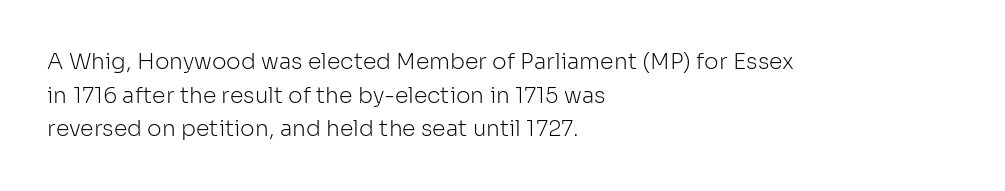
The image shows 22 px text type, upright; set left-aligned, normal line spacing (1.53x), normal letter spacing, not underlined.
